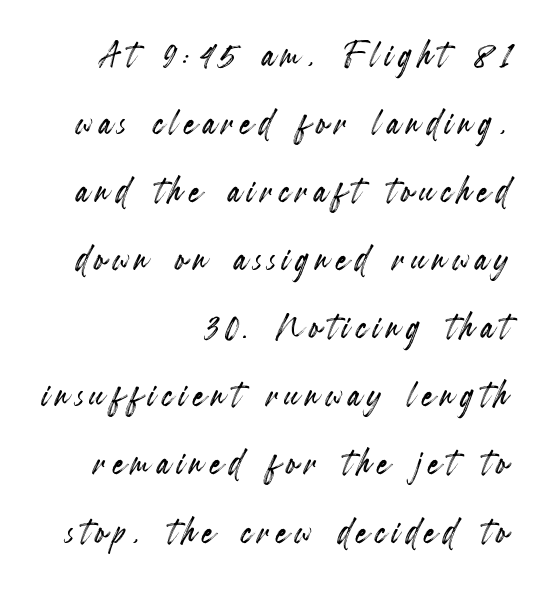
The image shows 46 px condensed type; set right-aligned, normal line spacing (1.48x), not underlined; a small x-height.
